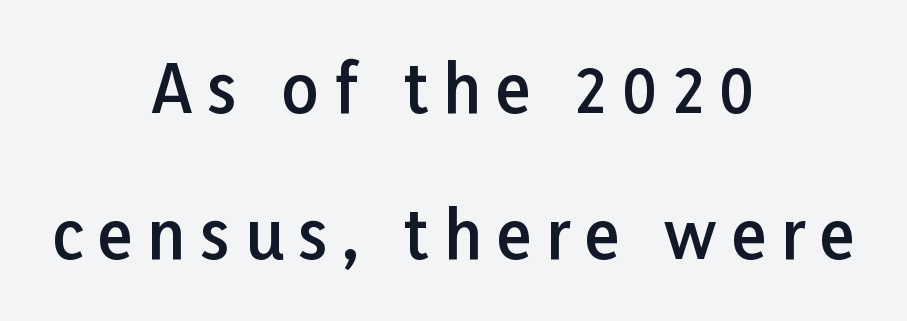
The type is letterspaced generously, with wide tracking. The passage shown is typed in a proportional face where columns would drift. Underline: absent. These lines are composed in type without serifs. The typesetting leans somewhat heavy: a semibold.
